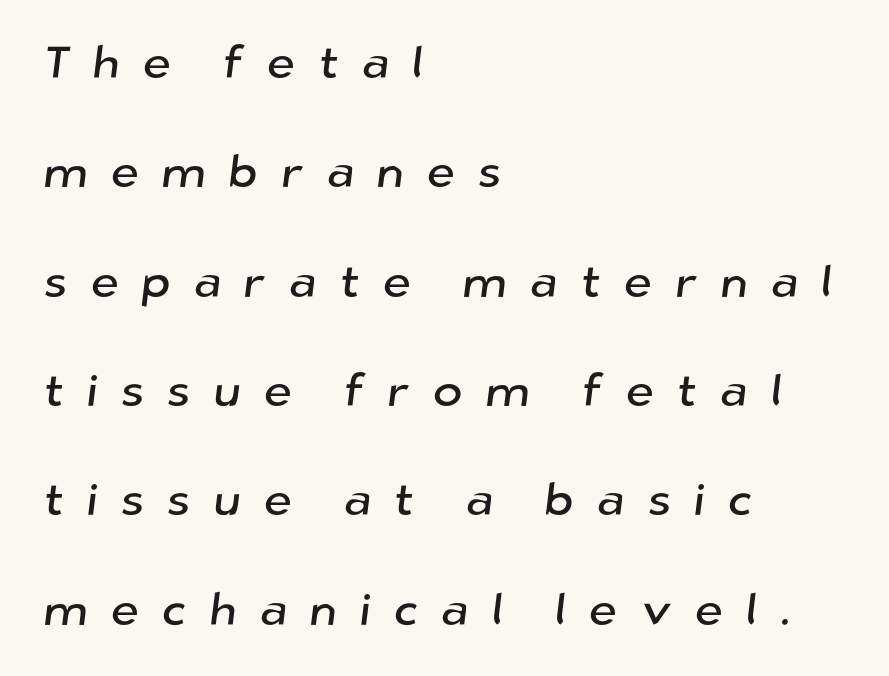
Q: Is the typeface a serif or a sans-serif typeface? A: Sans-serif.
Q: Is the text underlined? A: No.
Q: How is the paragraph aligned? A: Left-aligned.
Q: Is the spacing between letters normal or unusually wide? A: Unusually wide.
Q: Is the spacing between lines tight, normal or loose? A: Loose.
Q: Width (condensed, normal, or wide)? A: Normal.
Q: Stroke contrast? A: Low.
Q: x-height? A: Medium.
Q: Monospaced? A: No.
